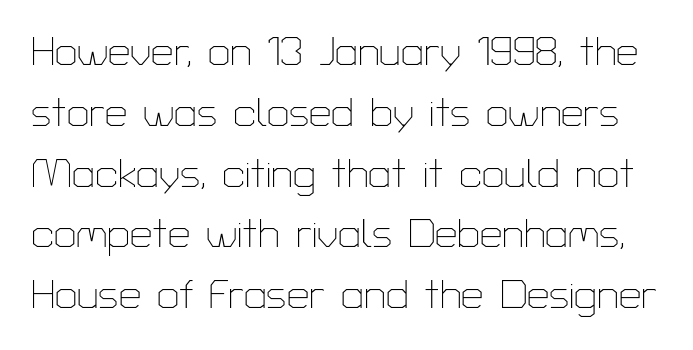
Proportional: the letters do not fall into vertical columns. Regarding leading, the lines here are spaced in the standard way. If you drew a line through each stem, it would be perfectly vertical. A bare baseline throughout the passage. The typeface chosen for these lines omits serifs. The letters look calm and open, with moderate or lighter stems.
